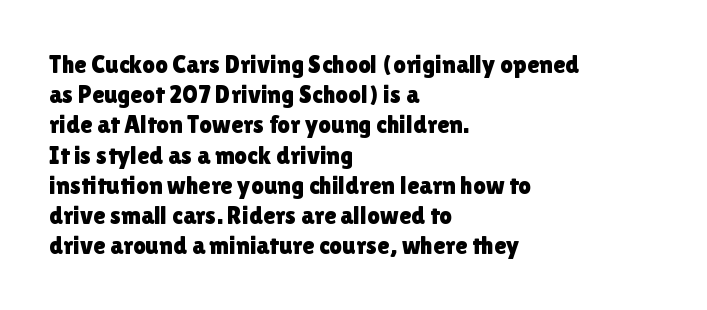
Standard letterfit; no display-style spreading of the glyphs. A typesetter would mark this as roman, not italic. Does the copy run flush right? No — it runs flush left. Words float on clear page, feet unadorned.
